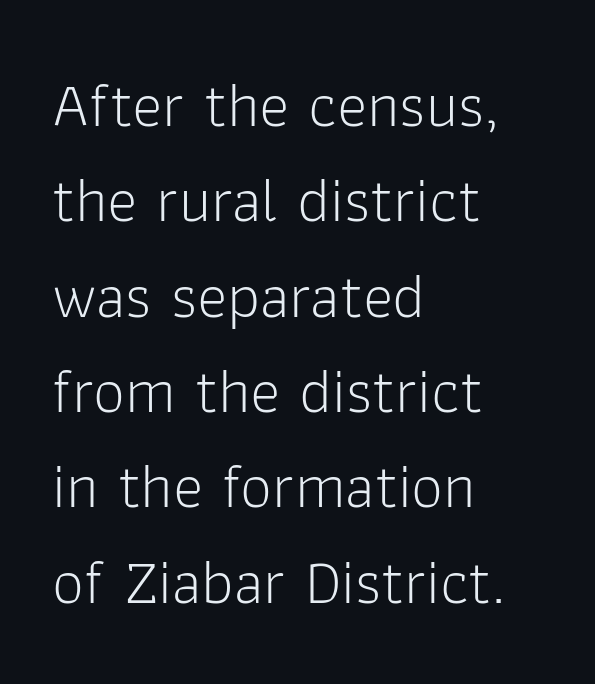
Only glyphs here, with clear space below each row. Upright lettering throughout. Note the varied advance widths — an 'i' is clearly narrower than an 'm'. The type is set solid horizontally, with unmodified tracking. One glance says typical: line gaps are just what's usual. The lines are quadded left.
